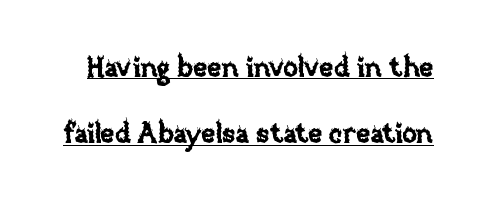
The image shows 27 px text type, upright; set loose line spacing (2.46x), normal letter spacing, underlined.
